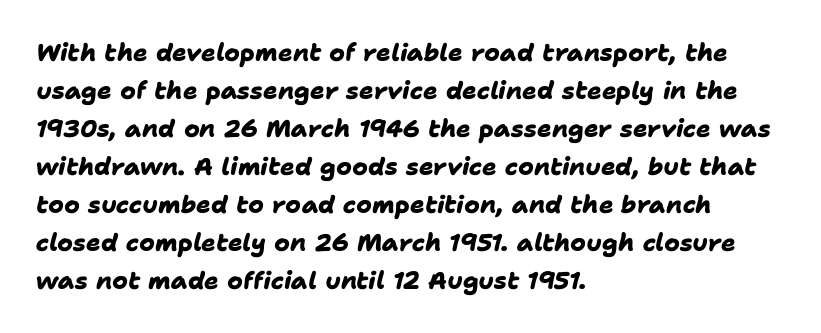
Honestly, there is no underline to notice here at all. Thick stems and heavy bowls — unmistakably bold. Line starts are locked; line ends wander. Leading: standard. There is no visible air inserted between adjacent glyphs.
